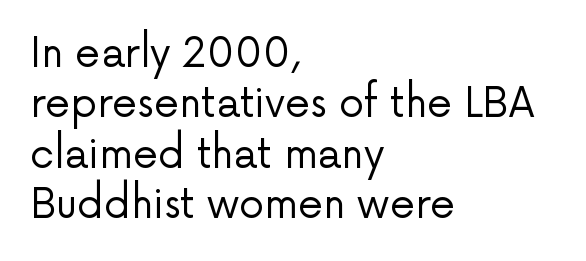
This sample has the flowing, uneven cadence of proportional lettering. You can tell from the bare stems that sans-serif type was used. The space beneath each line is pristine and unruled. Every character sits straight up, as roman type does. In terms of leading, this rendering sits right in the middle.
